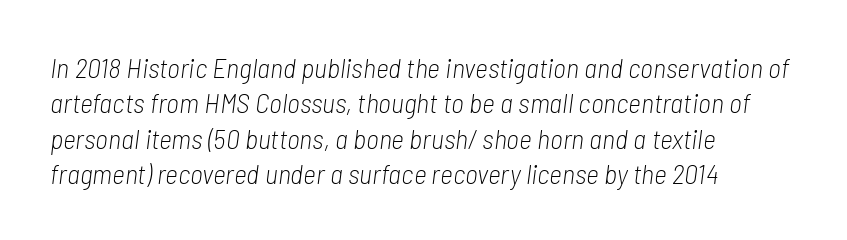
The image shows 28 px light, condensed type, italic (leaning right); set left-aligned, normal line spacing (1.26x), normal letter spacing, not underlined; low stroke contrast and a medium x-height.
